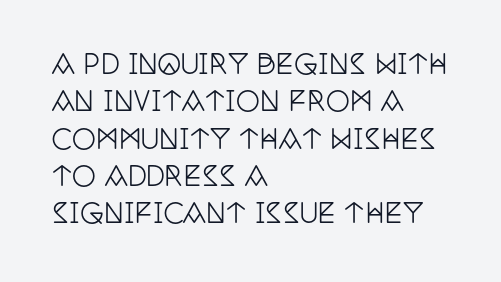
The image shows 27 px text type, upright; set left-aligned, normal line spacing (1.38x), normal letter spacing, not underlined.
